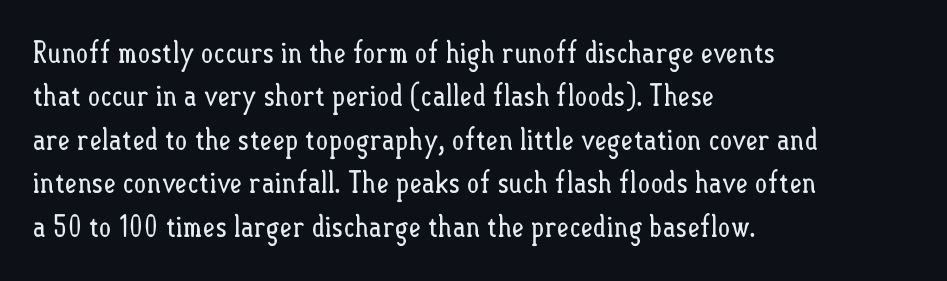
The image shows 30 px regular-weight, condensed type, upright; set left-aligned, normal line spacing (1.45x), normal letter spacing, not underlined; low stroke contrast and a small x-height.
